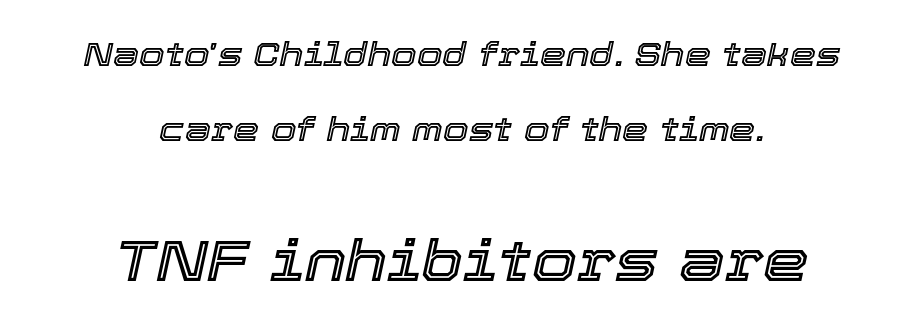
Q: Is the text italic (slanted)? A: Yes, it leans right by about 12 degrees.
Q: Is the text underlined? A: No.
Q: How is the paragraph aligned? A: Centered.
Q: Is the spacing between letters normal or unusually wide? A: Normal.
Q: Is the spacing between lines tight, normal or loose? A: Loose.
Q: Which block of text is set in a larger size, the first (top) or the second (bottom)? A: The second (bottom) one.
Q: Width (condensed, normal, or wide)? A: Normal.
Q: x-height? A: Medium.
Q: Monospaced? A: No.
